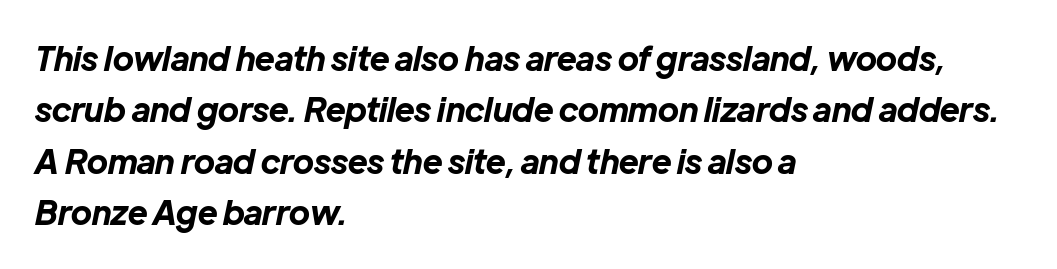
The image shows 33 px bold type, italic (leaning right); set left-aligned, normal line spacing (1.56x), normal letter spacing, not underlined; low stroke contrast and a medium x-height.
